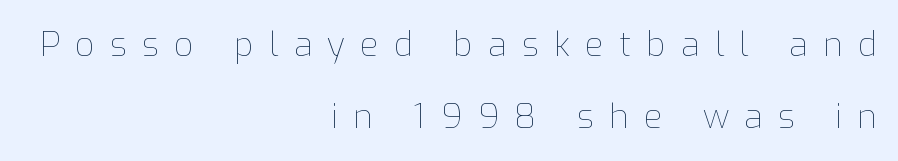
{"italic": "no", "bold": "no", "weight": "thin", "width": "normal", "stroke_contrast": "low", "x_height": "medium", "monospaced": "no", "underline": "no", "align": "right", "line_spacing": "loose", "line_spacing_ratio": 2.11, "letter_spacing": "wide", "letter_spacing_em": 0.45, "glyph_px": 34}
